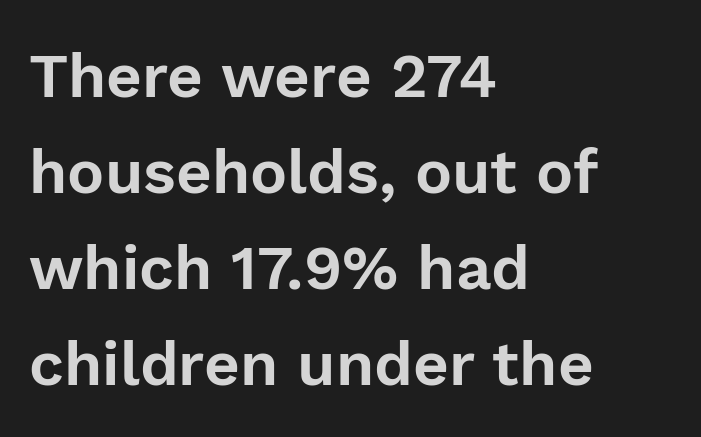
{"serif": "no", "italic": "no", "width": "normal", "stroke_contrast": "low", "x_height": "medium", "monospaced": "no", "underline": "no", "align": "left", "line_spacing": "normal", "line_spacing_ratio": 1.55, "letter_spacing": "normal", "letter_spacing_em": 0.0, "glyph_px": 62}
